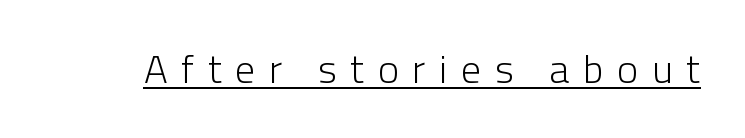
Q: Is the text bold? A: No.
Q: Is the text italic (slanted)? A: No, it is upright.
Q: Is the typeface a serif or a sans-serif typeface? A: Sans-serif.
Q: Is the text underlined? A: Yes.
Q: Is the spacing between letters normal or unusually wide? A: Unusually wide.
Q: Width (condensed, normal, or wide)? A: Normal.
Q: Stroke contrast? A: Low.
Q: x-height? A: Medium.
Q: Monospaced? A: No.
